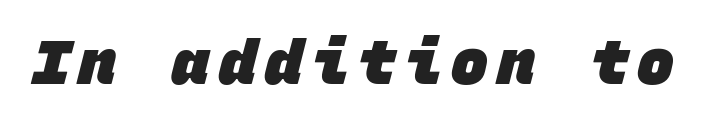
The image shows 62 px heavy sans-serif type, monospaced; set not underlined; low stroke contrast and a large x-height.
